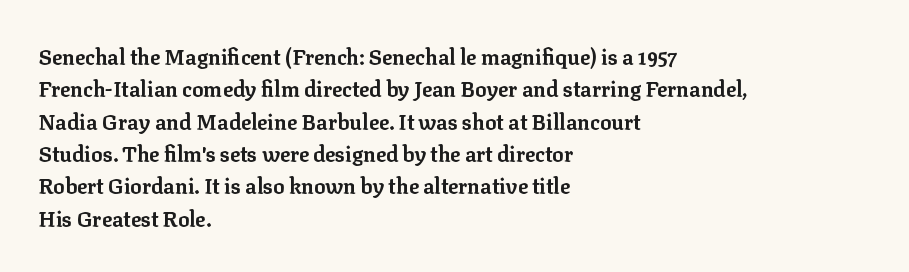
Unlike italic type, these characters show no tilt at all. Line starts are locked; line ends wander. Characters follow at the spacing the type designer built in. On the weight axis this lands at bold, roughly 700. The passage shown is not underscored anywhere.
